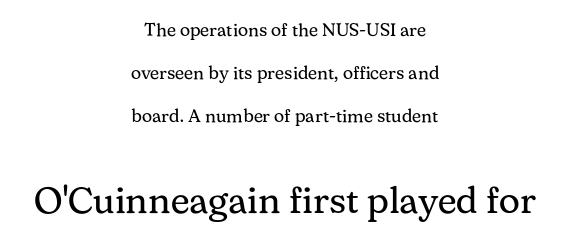
The image shows 37 px regular-weight serif type, upright; set centered, loose line spacing (2.38x), normal letter spacing, not underlined; the second (bottom) block is 2.06x larger; medium stroke contrast and a medium x-height.
